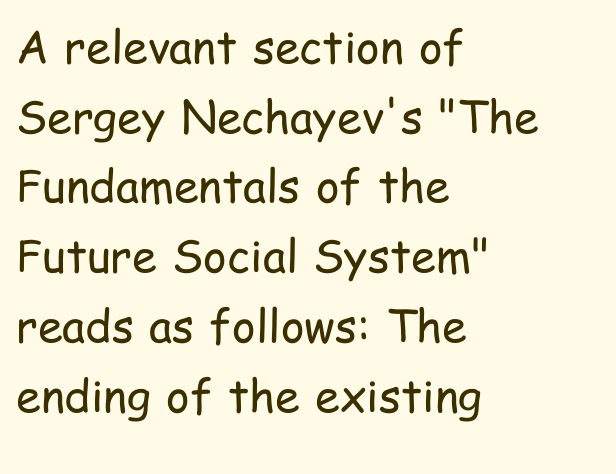
You could not count columns in this text — the font is proportionally spaced. The type is set solid horizontally, with unmodified tracking. Quick note: interline space is typical. No heavy texture on the line: the type isn't bold. Posture: vertical.
